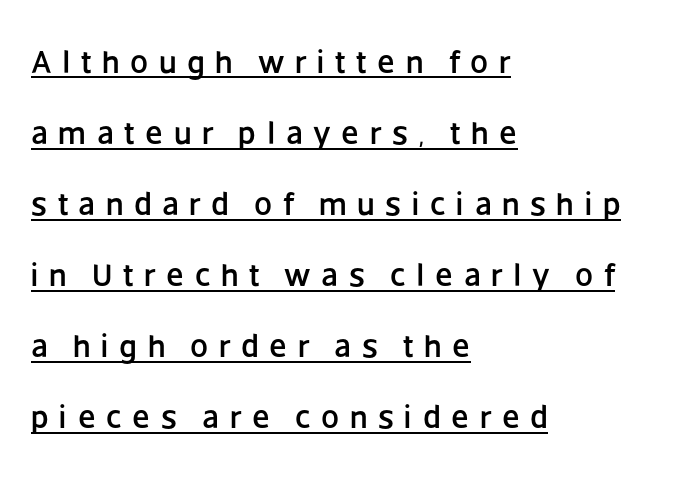
Q: Is the text italic (slanted)? A: No, it is upright.
Q: Is the typeface a serif or a sans-serif typeface? A: Sans-serif.
Q: Is the text underlined? A: Yes.
Q: How is the paragraph aligned? A: Left-aligned.
Q: Is the spacing between letters normal or unusually wide? A: Unusually wide.
Q: Is the spacing between lines tight, normal or loose? A: Loose.
Q: Width (condensed, normal, or wide)? A: Normal.
Q: Stroke contrast? A: Low.
Q: x-height? A: Large.
Q: Monospaced? A: No.
